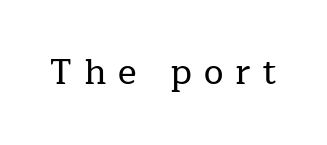
The image shows 35 px serif type, upright; set unusually wide letter spacing (+0.34 em), not underlined; low stroke contrast and a medium x-height.
